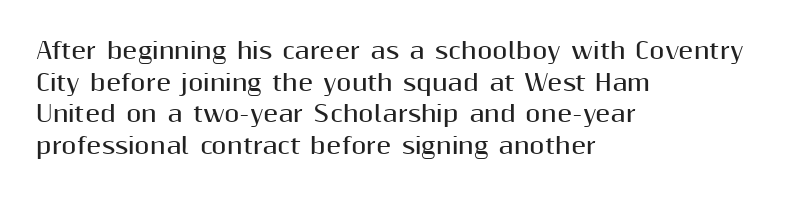
Q: Is the text bold? A: Yes.
Q: Is the text italic (slanted)? A: No, it is upright.
Q: Is the text underlined? A: No.
Q: How is the paragraph aligned? A: Left-aligned.
Q: Is the spacing between letters normal or unusually wide? A: Normal.
Q: Is the spacing between lines tight, normal or loose? A: Normal.
